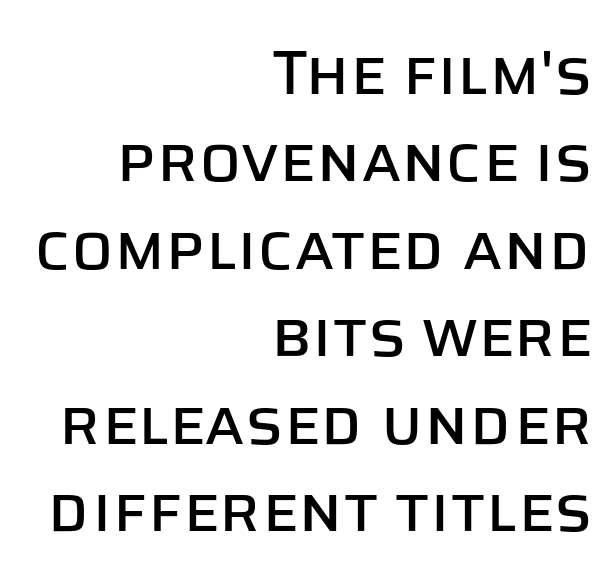
Q: Is the text italic (slanted)? A: No, it is upright.
Q: Is the typeface a serif or a sans-serif typeface? A: Sans-serif.
Q: Is the text underlined? A: No.
Q: How is the paragraph aligned? A: Right-aligned.
Q: Is the spacing between letters normal or unusually wide? A: Normal.
Q: Is the spacing between lines tight, normal or loose? A: Normal.
Q: Width (condensed, normal, or wide)? A: Normal.
Q: Stroke contrast? A: Low.
Q: x-height? A: Large.
Q: Monospaced? A: No.
